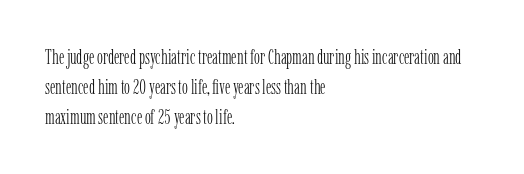
Rule under the text: the space is simply empty. Upright lettering throughout. This rendering leaves character spacing at its baseline value. If you drew a ruler down the left edge, every line would touch it. Is there much room between lines? A standard amount, neither cramped nor airy. This reads as an unemphasized weight, regular at the heaviest.
